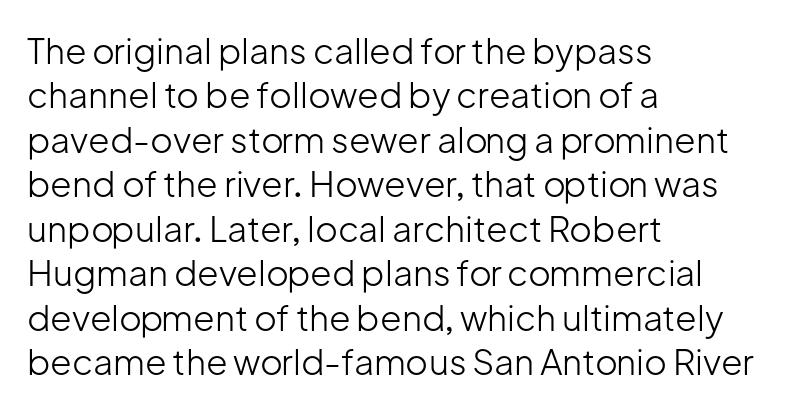
The image shows 35 px light sans-serif type, upright; set left-aligned, normal line spacing (1.27x), normal letter spacing, not underlined; low stroke contrast and a medium x-height.
